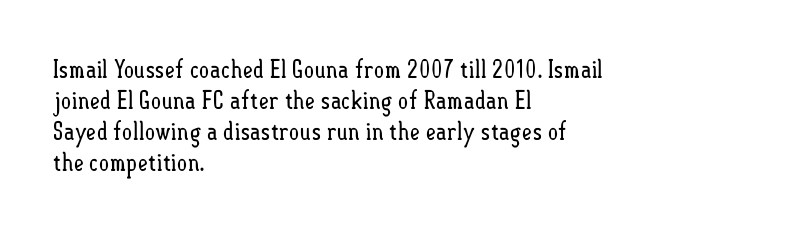
A light-to-regular cut is what we see here. Clear beneath every line of the passage. Vertical strokes here are truly vertical. The passage shown has conventional tracking throughout. Leftover space on each line is placed entirely after the last word.
